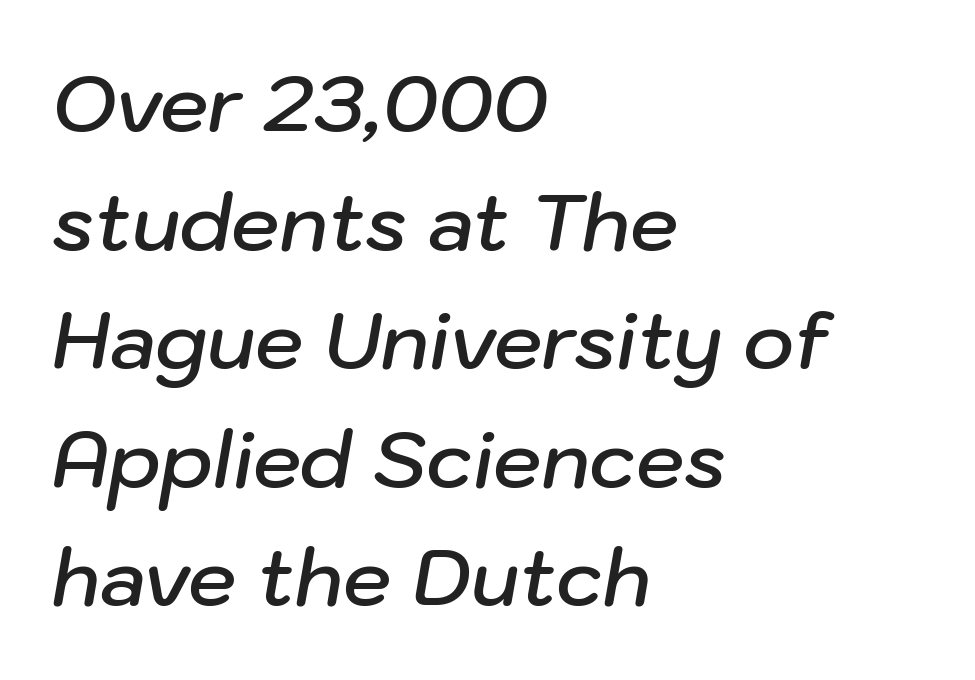
The image shows 77 px semibold type, italic (leaning right); set left-aligned, normal line spacing (1.54x), normal letter spacing, not underlined; low stroke contrast and a medium x-height.
